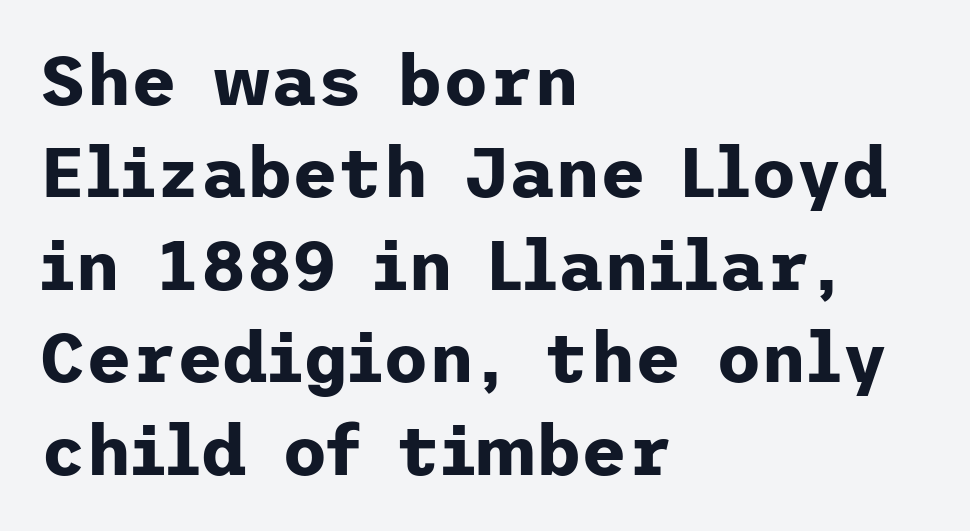
{"serif": "no", "italic": "no", "bold": "yes", "weight": "bold", "width": "normal", "stroke_contrast": "low", "x_height": "medium", "underline": "no", "align": "left", "line_spacing": "normal", "line_spacing_ratio": 1.32, "letter_spacing": "normal", "letter_spacing_em": 0.0, "glyph_px": 70}
